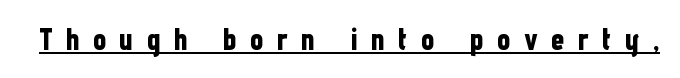
The image shows 30 px bold, condensed sans-serif type, upright; set unusually wide letter spacing (+0.45 em), underlined; low stroke contrast and a medium x-height.
